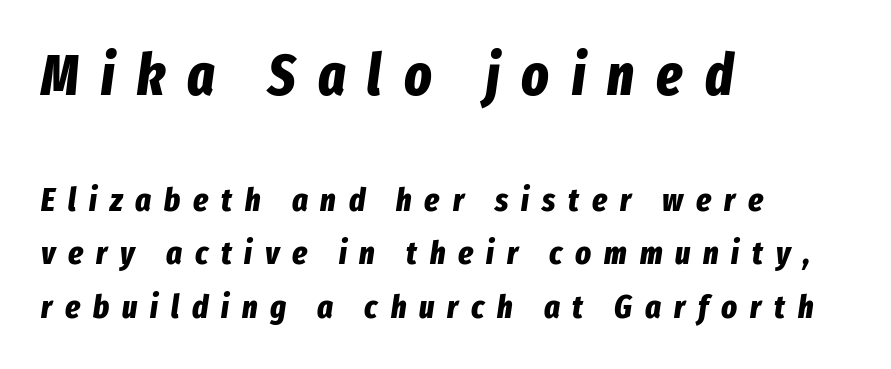
{"italic": "yes", "lean": "right", "slant_degrees": 8, "bold": "yes", "weight": "bold", "width": "condensed", "stroke_contrast": "low", "x_height": "medium", "monospaced": "no", "underline": "no", "align": "left", "line_spacing": "normal", "line_spacing_ratio": 1.63, "letter_spacing": "wide", "letter_spacing_em": 0.39, "larger_block": "first", "size_ratio": 1.73, "glyph_px": 57}
